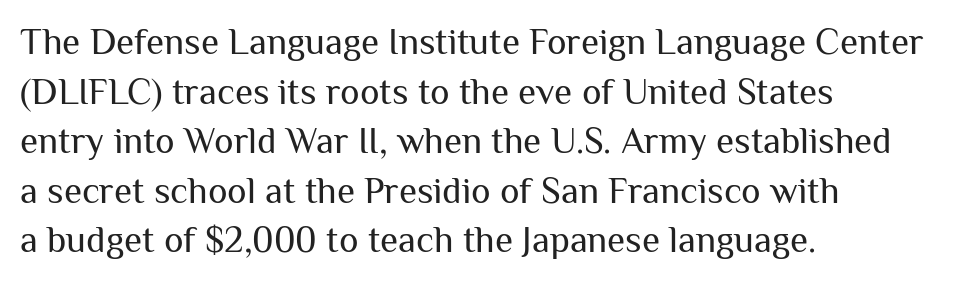
Q: Is the text bold? A: No.
Q: Is the text italic (slanted)? A: No, it is upright.
Q: Is the typeface a serif or a sans-serif typeface? A: Sans-serif.
Q: Is the text underlined? A: No.
Q: How is the paragraph aligned? A: Left-aligned.
Q: Is the spacing between letters normal or unusually wide? A: Normal.
Q: Is the spacing between lines tight, normal or loose? A: Normal.
Q: Width (condensed, normal, or wide)? A: Normal.
Q: Stroke contrast? A: Medium.
Q: x-height? A: Medium.
Q: Monospaced? A: No.
